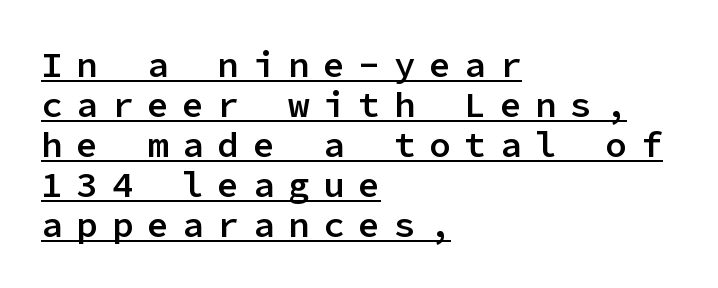
Font category for this specimen: sans-serif. Ascenders rise straight up at ninety degrees. A student would call this left alignment; a typographer would say flush left, rag right. Each letter, wide or thin by design, is forced into the same width here. This is underlined copy, the kind a proofreader might mark for attention.
